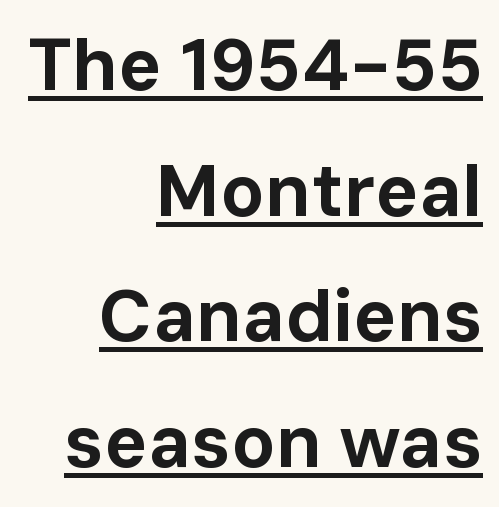
The image shows 73 px bold sans-serif type, upright; set right-aligned, line spacing 1.72x, normal letter spacing, underlined; low stroke contrast and a medium x-height.
